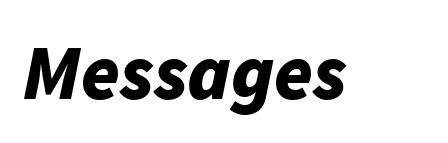
Notice how thick the strokes are: this is what a full bold looks like. There is no visible air inserted between adjacent glyphs. Do the characters align in a grid? No, the font is proportional. If you drew a line through each stem, it would be angled. The specimen omits any rule beneath the text block's lines.
